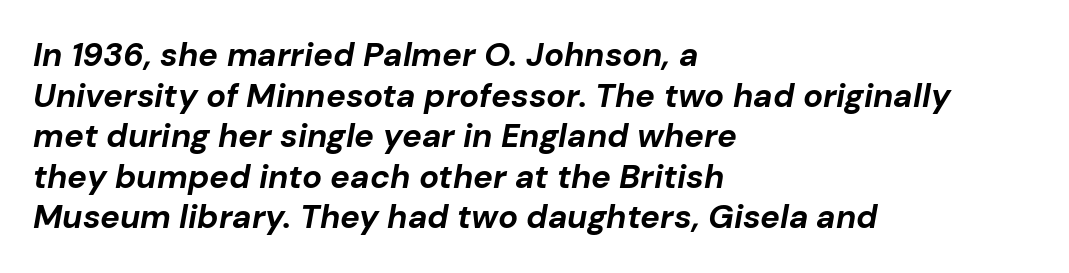
{"italic": "yes", "lean": "right", "slant_degrees": 10, "bold": "yes", "weight": "bold", "width": "normal", "stroke_contrast": "low", "x_height": "medium", "monospaced": "no", "underline": "no", "align": "left", "line_spacing_ratio": 1.23, "letter_spacing": "normal", "letter_spacing_em": 0.0, "glyph_px": 33}
